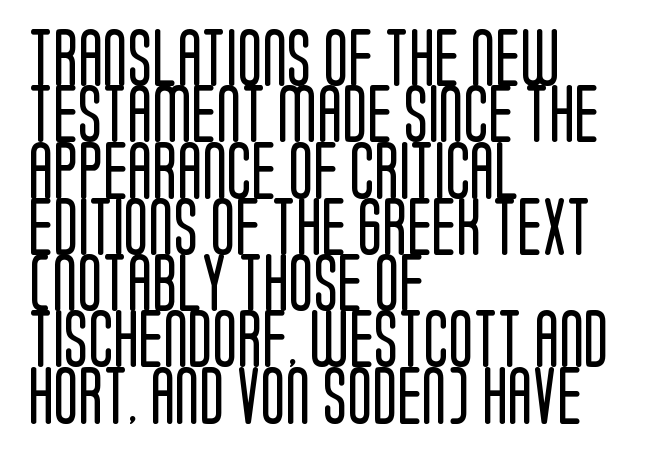
Tracking value appears to be zero — textbook default spacing. Notice how the stems are strictly vertical — no italics here. This block would grow much taller if given ordinary leading; it's compressed now. Is this a heavy cut? Hardly; it is regular or lighter. The passage shown is typed in a proportional face where columns would drift.
